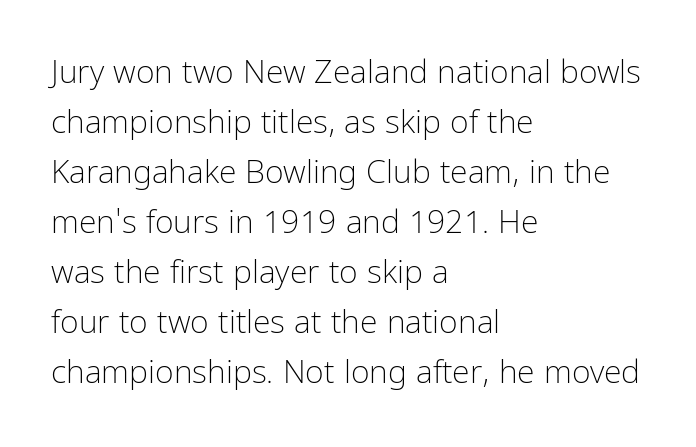
The glyphs in this specimen are sans serif. Is the letter spacing exaggerated? No — it looks like the ordinary default. Varying glyph widths throughout — classic text-font behaviour. Vertical strokes here are truly vertical.
